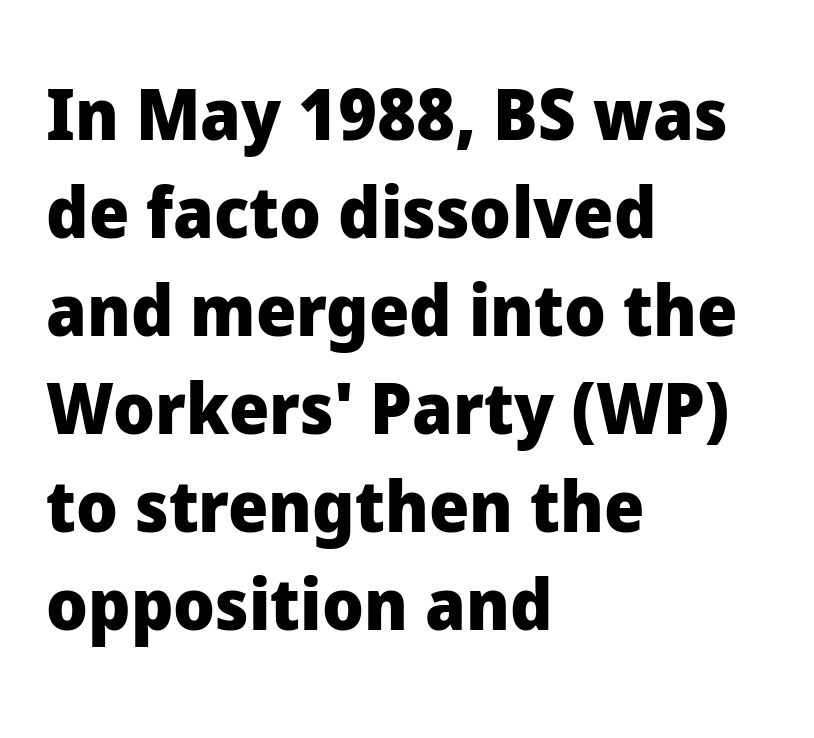
Q: Is the text bold? A: Yes.
Q: Is the text italic (slanted)? A: No, it is upright.
Q: Is the typeface a serif or a sans-serif typeface? A: Sans-serif.
Q: Is the text underlined? A: No.
Q: How is the paragraph aligned? A: Left-aligned.
Q: Is the spacing between letters normal or unusually wide? A: Normal.
Q: Is the spacing between lines tight, normal or loose? A: Normal.
Q: Width (condensed, normal, or wide)? A: Normal.
Q: Stroke contrast? A: Low.
Q: x-height? A: Medium.
Q: Monospaced? A: No.
